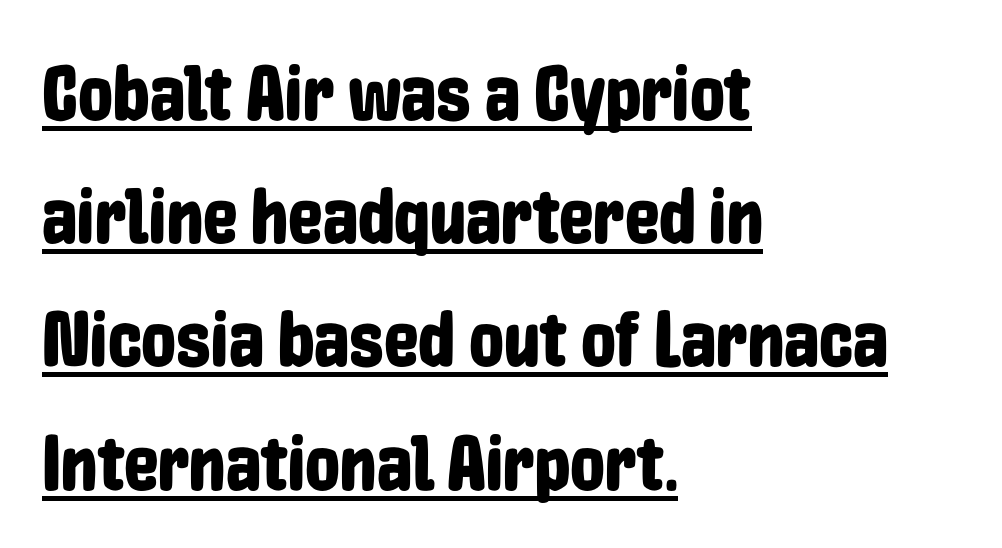
Q: Is the text italic (slanted)? A: No, it is upright.
Q: Is the typeface a serif or a sans-serif typeface? A: Sans-serif.
Q: Is the text underlined? A: Yes.
Q: How is the paragraph aligned? A: Left-aligned.
Q: Is the spacing between letters normal or unusually wide? A: Normal.
Q: Is the spacing between lines tight, normal or loose? A: Normal.
Q: Width (condensed, normal, or wide)? A: Condensed.
Q: Stroke contrast? A: Low.
Q: x-height? A: Medium.
Q: Monospaced? A: No.
